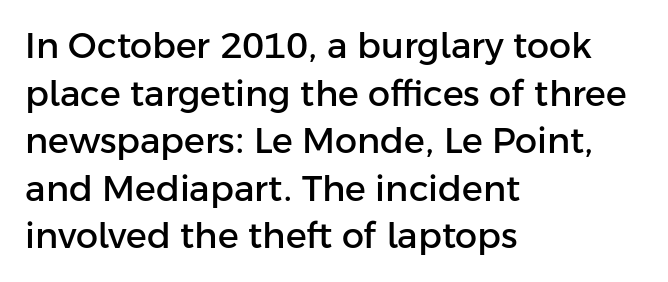
Q: Is the text italic (slanted)? A: No, it is upright.
Q: Is the typeface a serif or a sans-serif typeface? A: Sans-serif.
Q: Is the text underlined? A: No.
Q: How is the paragraph aligned? A: Left-aligned.
Q: Is the spacing between letters normal or unusually wide? A: Normal.
Q: Is the spacing between lines tight, normal or loose? A: Normal.
Q: Width (condensed, normal, or wide)? A: Normal.
Q: Stroke contrast? A: Low.
Q: x-height? A: Medium.
Q: Monospaced? A: No.
